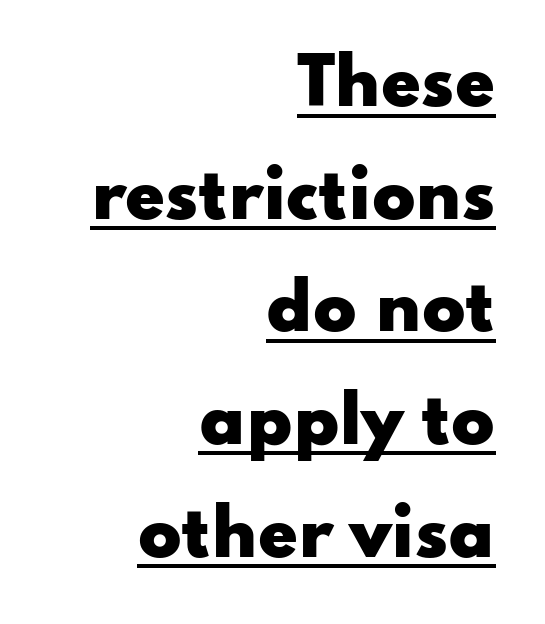
Decoration check: the copy is underlined. Serif or sans? Sans — the stroke terminals are bare. The passage shown is typed in a proportional face where columns would drift. The glyphs have the mass of a bold cut. Honestly, the letter spacing is just normal — you wouldn't notice it. Is the block centered? No — it sits flush against the right margin.
